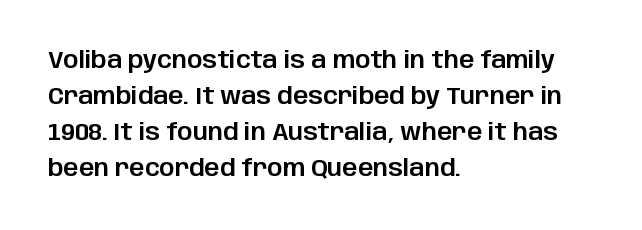
Q: Is the text italic (slanted)? A: No, it is upright.
Q: Is the text underlined? A: No.
Q: How is the paragraph aligned? A: Left-aligned.
Q: Is the spacing between letters normal or unusually wide? A: Normal.
Q: Is the spacing between lines tight, normal or loose? A: Normal.
